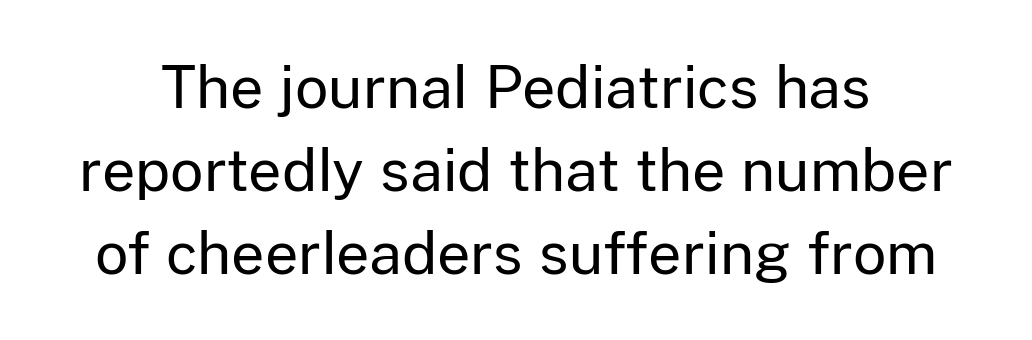
The image shows 58 px regular-weight sans-serif type, upright; set normal line spacing (1.43x), normal letter spacing, not underlined; low stroke contrast and a medium x-height.
